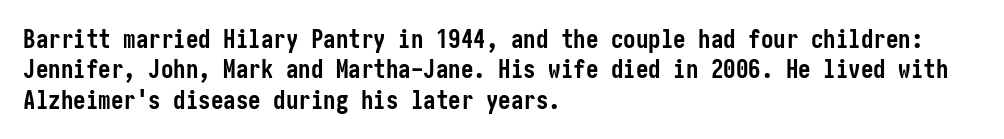
Q: Is the text bold? A: Yes.
Q: Is the text italic (slanted)? A: No, it is upright.
Q: Is the text underlined? A: No.
Q: How is the paragraph aligned? A: Left-aligned.
Q: Is the spacing between letters normal or unusually wide? A: Normal.
